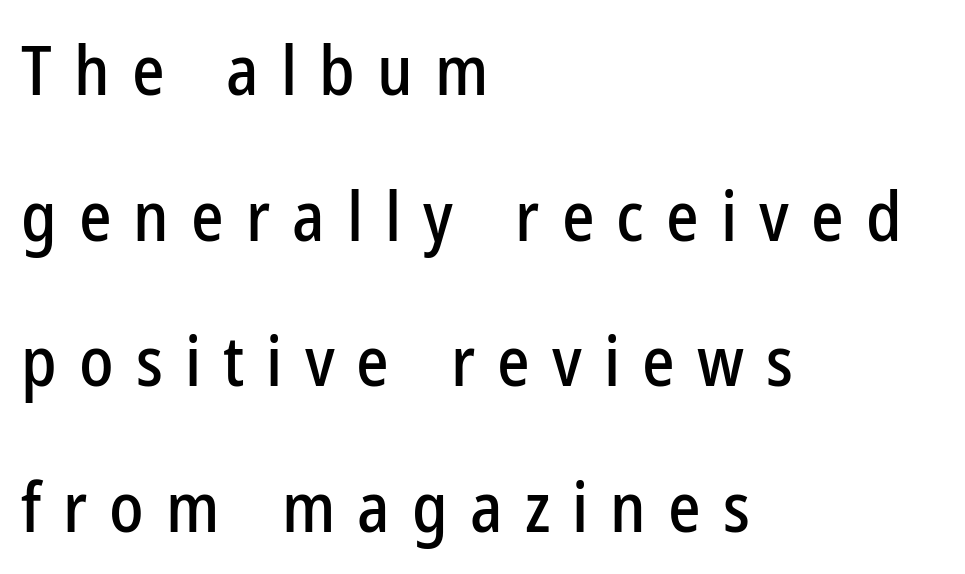
Q: Is the text italic (slanted)? A: No, it is upright.
Q: Is the typeface a serif or a sans-serif typeface? A: Sans-serif.
Q: Is the text underlined? A: No.
Q: How is the paragraph aligned? A: Left-aligned.
Q: Is the spacing between letters normal or unusually wide? A: Unusually wide.
Q: Is the spacing between lines tight, normal or loose? A: Loose.
Q: Width (condensed, normal, or wide)? A: Condensed.
Q: Stroke contrast? A: Low.
Q: x-height? A: Medium.
Q: Monospaced? A: No.
